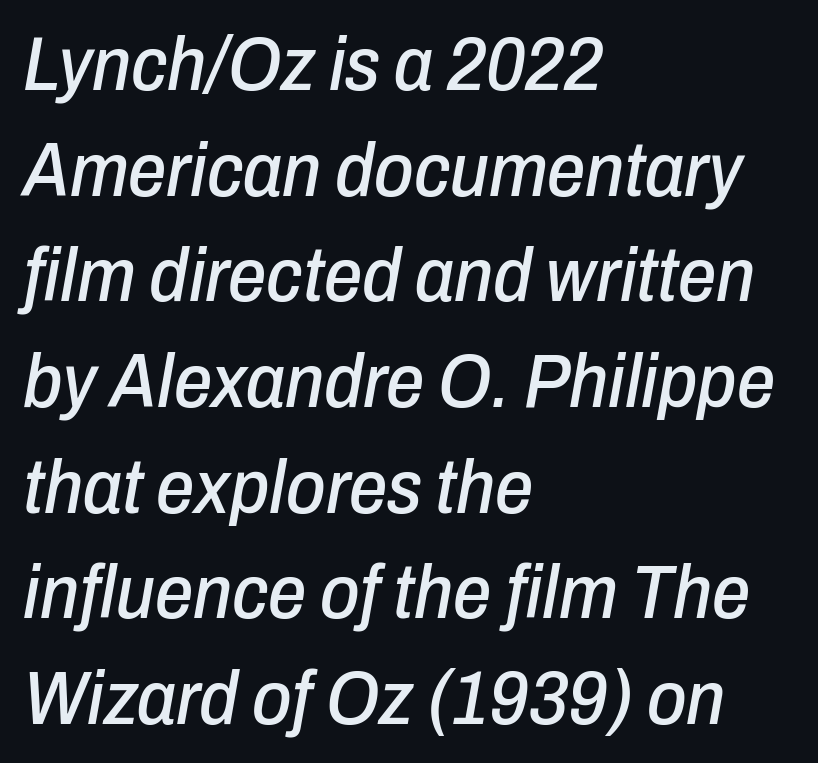
{"italic": "yes", "lean": "right", "slant_degrees": 10, "width": "condensed", "stroke_contrast": "low", "x_height": "medium", "monospaced": "no", "underline": "no", "align": "left", "line_spacing": "normal", "line_spacing_ratio": 1.39, "letter_spacing": "normal", "letter_spacing_em": 0.0, "glyph_px": 76}
